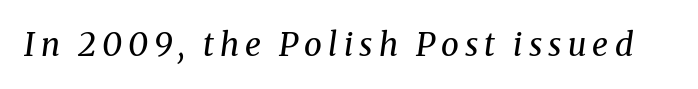
Q: Is the text bold? A: No.
Q: Is the text italic (slanted)? A: Yes, it leans right by about 8 degrees.
Q: Is the typeface a serif or a sans-serif typeface? A: Serif.
Q: Is the text underlined? A: No.
Q: Width (condensed, normal, or wide)? A: Normal.
Q: Stroke contrast? A: Medium.
Q: x-height? A: Medium.
Q: Monospaced? A: No.
